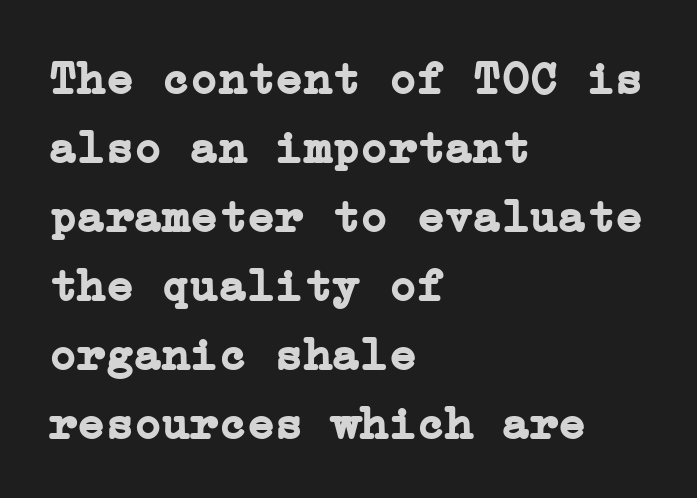
The image shows 47 px semibold serif type, upright; set left-aligned, normal line spacing (1.47x), normal letter spacing, not underlined; low stroke contrast and a medium x-height.
